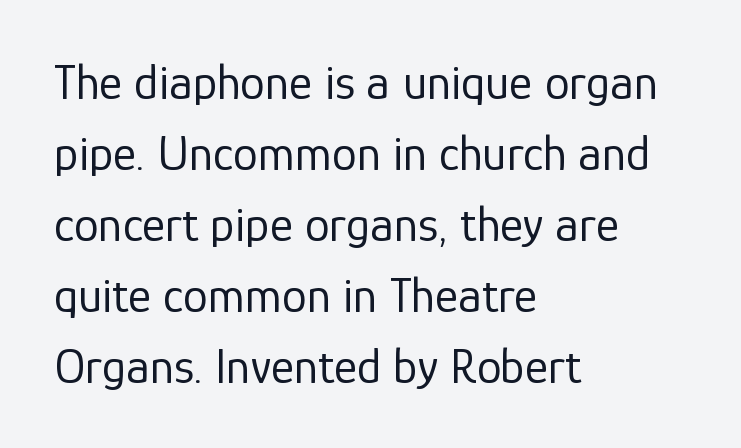
Bold? No — there's no thickening of the strokes. The font family rendered here belongs to the sans-serif group. The setting favours the left margin, as ordinary paragraphs usually do. This is roman type, the default non-slanted kind. Is there much room between lines? A standard amount, neither cramped nor airy. Short note: letters normally spaced.
